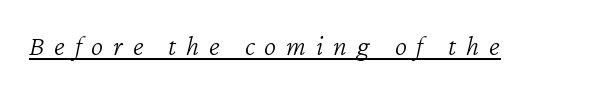
The image shows 29 px light type, italic (leaning right); set unusually wide letter spacing (+0.34 em), underlined; low stroke contrast and a medium x-height.
